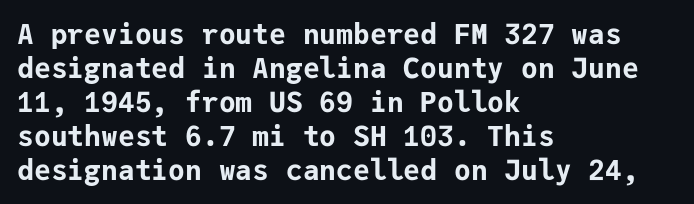
{"serif": "no", "italic": "no", "bold": "yes", "weight": "bold", "width": "normal", "stroke_contrast": "low", "x_height": "medium", "monospaced": "yes", "underline": "no", "align": "left", "line_spacing_ratio": 1.21, "letter_spacing": "normal", "letter_spacing_em": 0.0, "glyph_px": 28}
